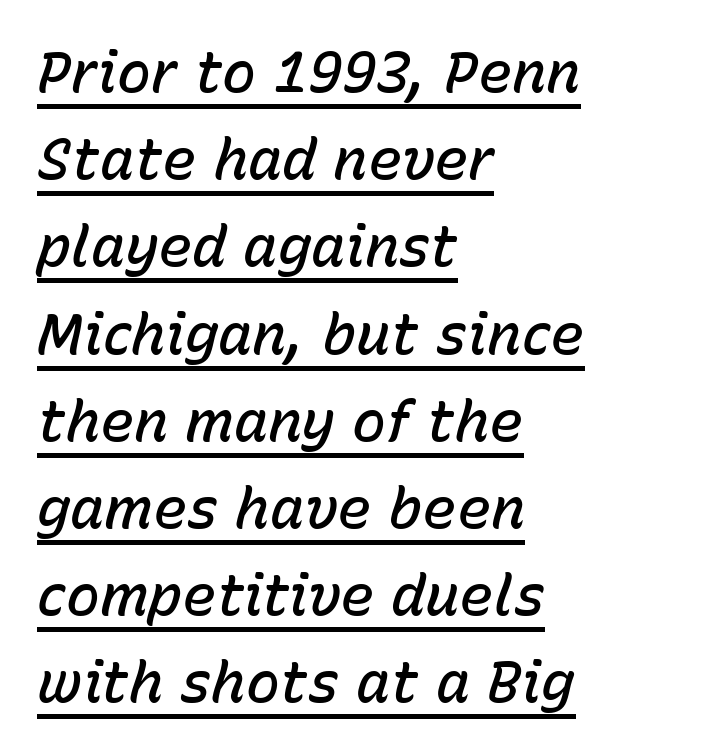
{"italic": "yes", "lean": "right", "slant_degrees": 15, "bold": "semi", "weight": "semibold", "width": "normal", "stroke_contrast": "low", "x_height": "medium", "monospaced": "no", "underline": "yes", "align": "left", "line_spacing": "normal", "line_spacing_ratio": 1.53, "letter_spacing": "normal", "letter_spacing_em": 0.0, "glyph_px": 57}
